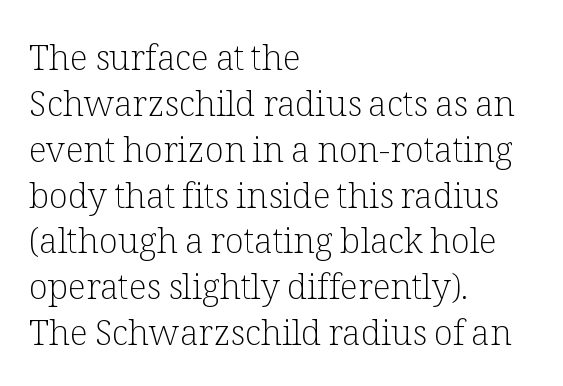
The image shows 35 px light serif type, upright; set left-aligned, normal line spacing (1.31x), normal letter spacing, not underlined; low stroke contrast and a medium x-height.
